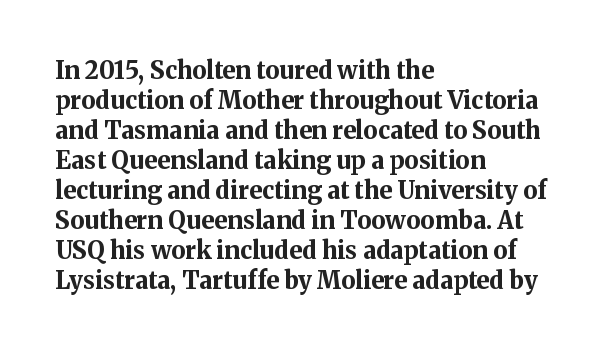
The image shows 24 px bold type, upright; set left-aligned, normal line spacing (1.25x), normal letter spacing, not underlined.
